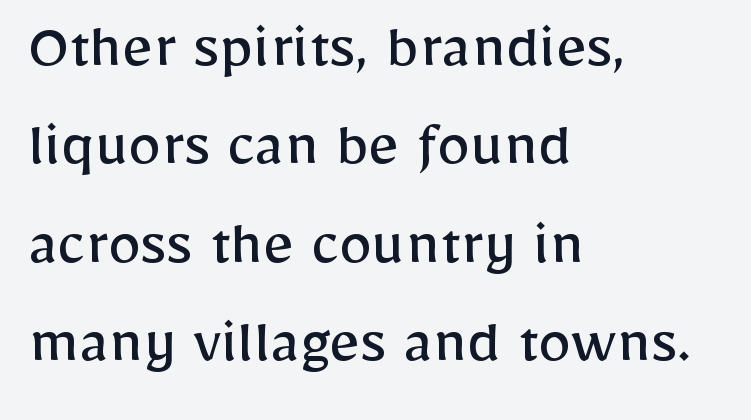
{"serif": "no", "italic": "no", "bold": "no", "weight": "regular", "width": "normal", "stroke_contrast": "low", "x_height": "medium", "monospaced": "no", "underline": "no", "align": "left", "line_spacing": "normal", "line_spacing_ratio": 1.47, "letter_spacing": "normal", "letter_spacing_em": 0.0, "glyph_px": 67}
